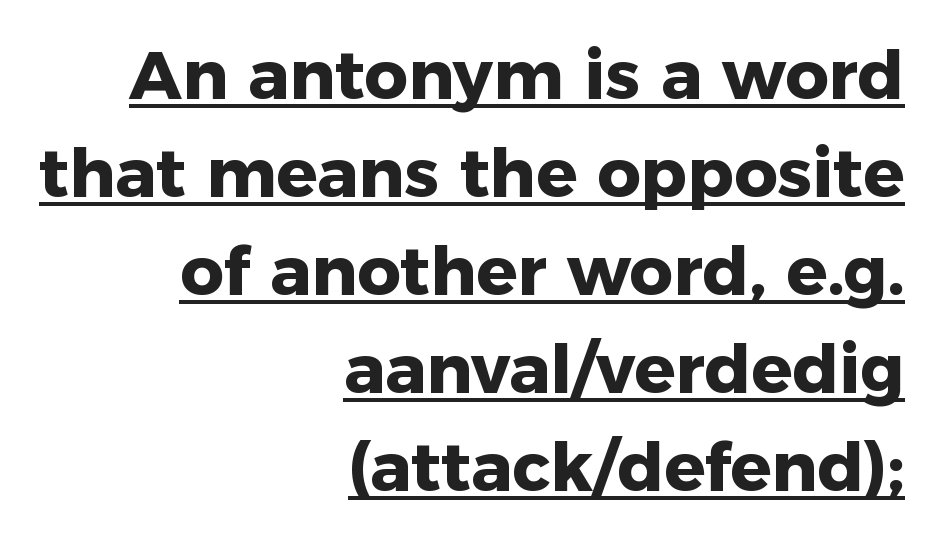
{"serif": "no", "italic": "no", "bold": "yes", "weight": "heavy", "width": "normal", "stroke_contrast": "low", "x_height": "medium", "monospaced": "no", "underline": "yes", "align": "right", "line_spacing": "normal", "line_spacing_ratio": 1.44, "letter_spacing": "normal", "letter_spacing_em": 0.0, "glyph_px": 68}
